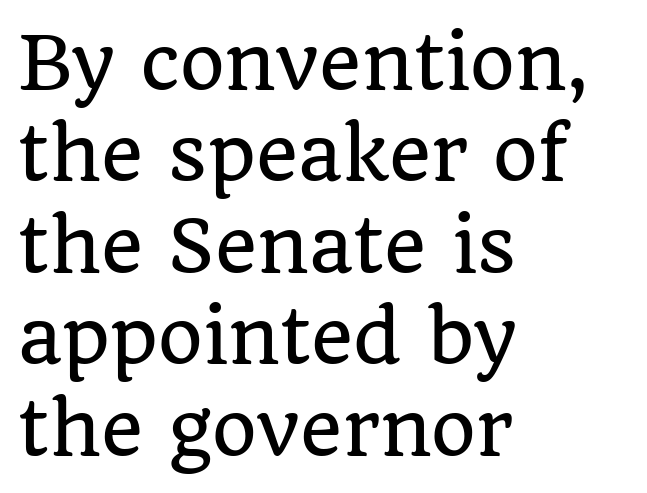
Q: Is the text italic (slanted)? A: No, it is upright.
Q: Is the typeface a serif or a sans-serif typeface? A: Serif.
Q: Is the text underlined? A: No.
Q: How is the paragraph aligned? A: Left-aligned.
Q: Is the spacing between letters normal or unusually wide? A: Normal.
Q: Is the spacing between lines tight, normal or loose? A: Normal.
Q: Width (condensed, normal, or wide)? A: Normal.
Q: Stroke contrast? A: Low.
Q: x-height? A: Large.
Q: Monospaced? A: No.
